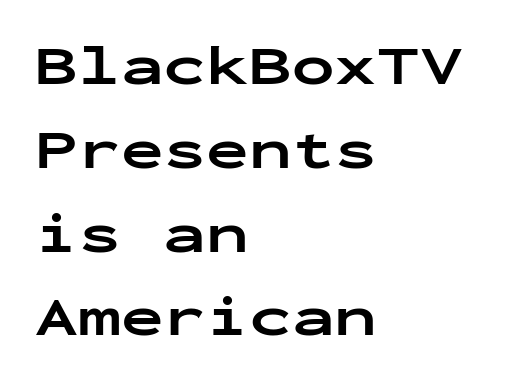
The image shows 57 px bold, wide sans-serif type, upright, monospaced; set left-aligned, normal line spacing (1.47x), normal letter spacing, not underlined; low stroke contrast and a medium x-height.
